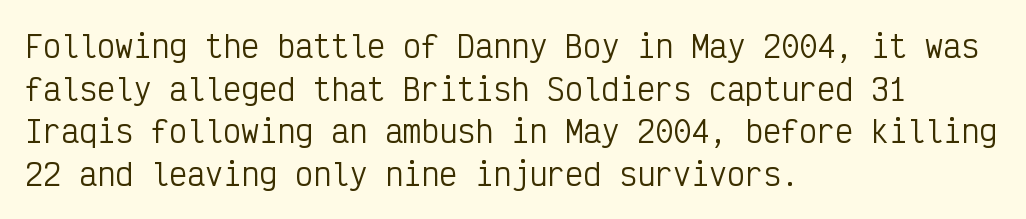
Q: Is the text bold? A: No.
Q: Is the text italic (slanted)? A: No, it is upright.
Q: Is the typeface a serif or a sans-serif typeface? A: Sans-serif.
Q: Is the text underlined? A: No.
Q: How is the paragraph aligned? A: Left-aligned.
Q: Is the spacing between letters normal or unusually wide? A: Normal.
Q: Is the spacing between lines tight, normal or loose? A: Normal.
Q: Width (condensed, normal, or wide)? A: Condensed.
Q: Stroke contrast? A: Low.
Q: x-height? A: Medium.
Q: Monospaced? A: Yes.
